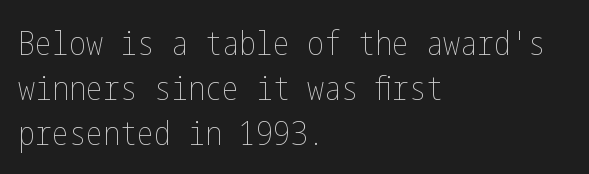
The image shows 34 px thin, condensed type, upright; set left-aligned, normal line spacing (1.33x), normal letter spacing, not underlined; low stroke contrast and a medium x-height.
